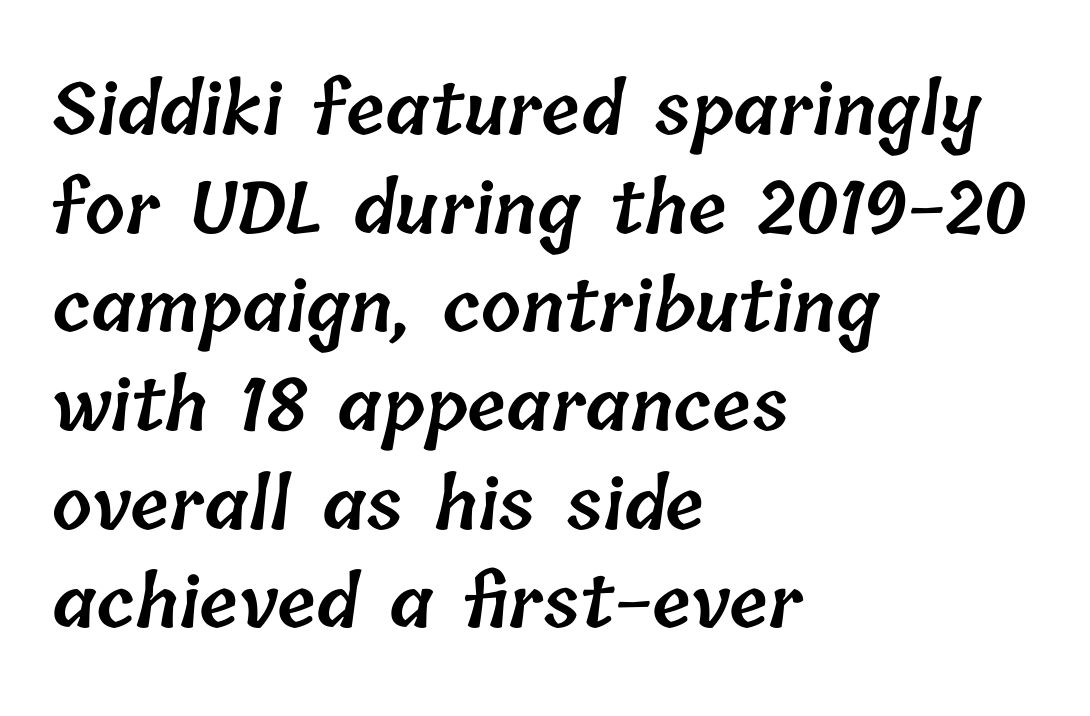
Q: Is the text bold? A: Semi-bold.
Q: Is the text underlined? A: No.
Q: How is the paragraph aligned? A: Left-aligned.
Q: Is the spacing between letters normal or unusually wide? A: Normal.
Q: Is the spacing between lines tight, normal or loose? A: Normal.
Q: Width (condensed, normal, or wide)? A: Normal.
Q: Stroke contrast? A: Low.
Q: x-height? A: Medium.
Q: Monospaced? A: No.
